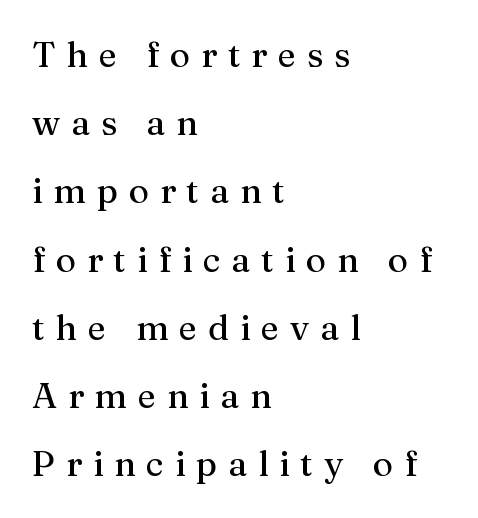
{"serif": "yes", "italic": "no", "width": "normal", "stroke_contrast": "medium", "x_height": "medium", "monospaced": "no", "underline": "no", "align": "left", "line_spacing": "loose", "line_spacing_ratio": 1.95, "letter_spacing": "wide", "letter_spacing_em": 0.31, "glyph_px": 35}
